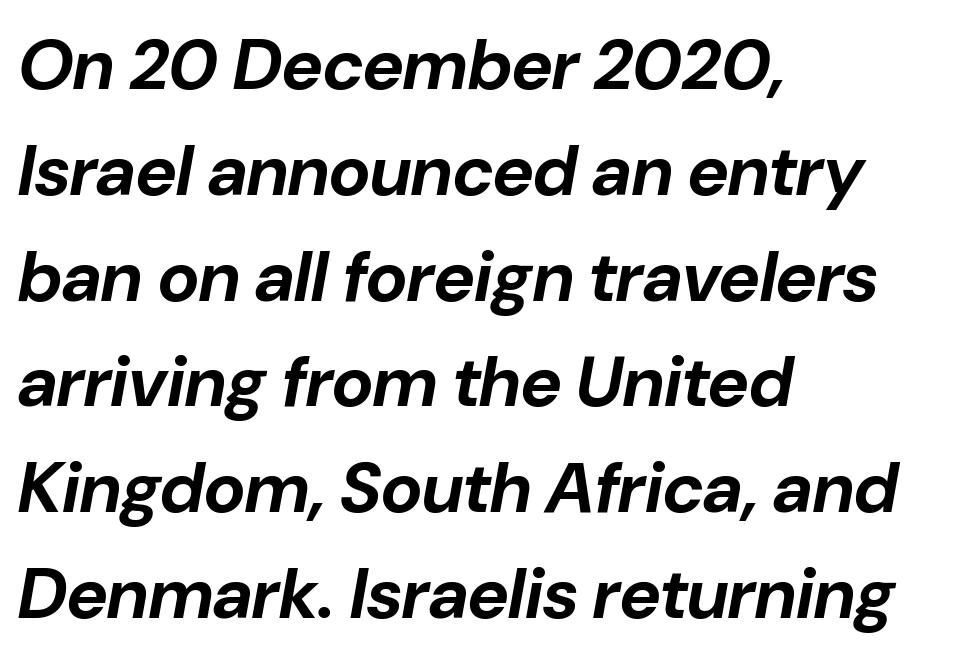
{"italic": "yes", "lean": "right", "slant_degrees": 10, "bold": "yes", "weight": "bold", "width": "normal", "stroke_contrast": "low", "x_height": "medium", "monospaced": "no", "underline": "no", "align": "left", "line_spacing": "normal", "line_spacing_ratio": 1.49, "letter_spacing": "normal", "letter_spacing_em": 0.0, "glyph_px": 71}
